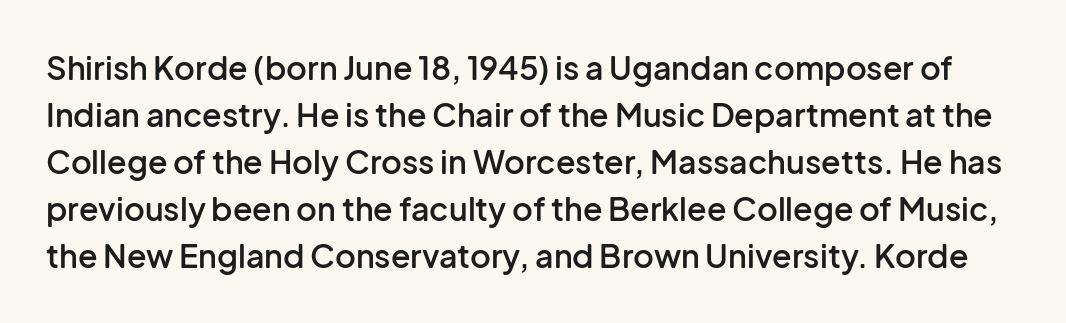
Q: Is the text bold? A: Semi-bold.
Q: Is the text italic (slanted)? A: No, it is upright.
Q: Is the typeface a serif or a sans-serif typeface? A: Sans-serif.
Q: Is the text underlined? A: No.
Q: Is the spacing between letters normal or unusually wide? A: Normal.
Q: Is the spacing between lines tight, normal or loose? A: Normal.
Q: Width (condensed, normal, or wide)? A: Normal.
Q: Stroke contrast? A: Low.
Q: x-height? A: Medium.
Q: Monospaced? A: No.
